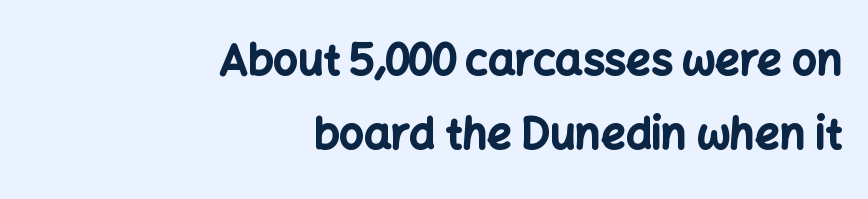
The rendering shows plain stroke endings on the letterforms — a sans-serif design. Look at the stroke-to-counter ratio: heavy, a bold. Characters follow at the spacing the type designer built in. Caption: multi-line text, flush right, ragged left. Check under the words: just untouched page.
